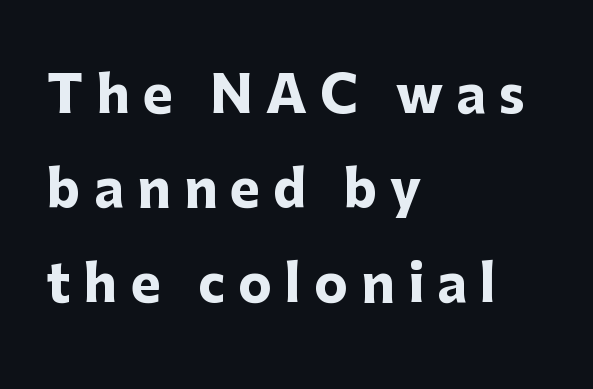
Q: Is the text bold? A: Yes.
Q: Is the text italic (slanted)? A: No, it is upright.
Q: Is the typeface a serif or a sans-serif typeface? A: Sans-serif.
Q: Is the text underlined? A: No.
Q: How is the paragraph aligned? A: Left-aligned.
Q: Is the spacing between letters normal or unusually wide? A: Unusually wide.
Q: Width (condensed, normal, or wide)? A: Normal.
Q: Stroke contrast? A: Low.
Q: x-height? A: Medium.
Q: Monospaced? A: No.
